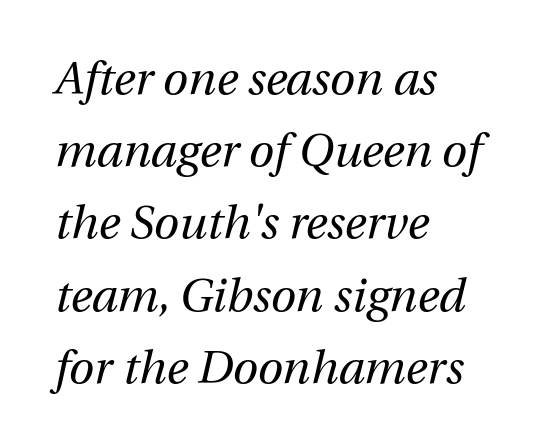
The image shows 46 px regular-weight type, italic (leaning right); set left-aligned, normal line spacing (1.57x), normal letter spacing, not underlined; medium stroke contrast and a medium x-height.
